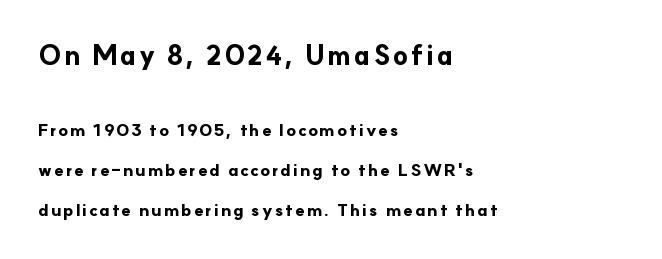
The image shows 26 px bold type, upright; set left-aligned, loose line spacing (2.33x), not underlined; the first (top) block is 1.53x larger.
